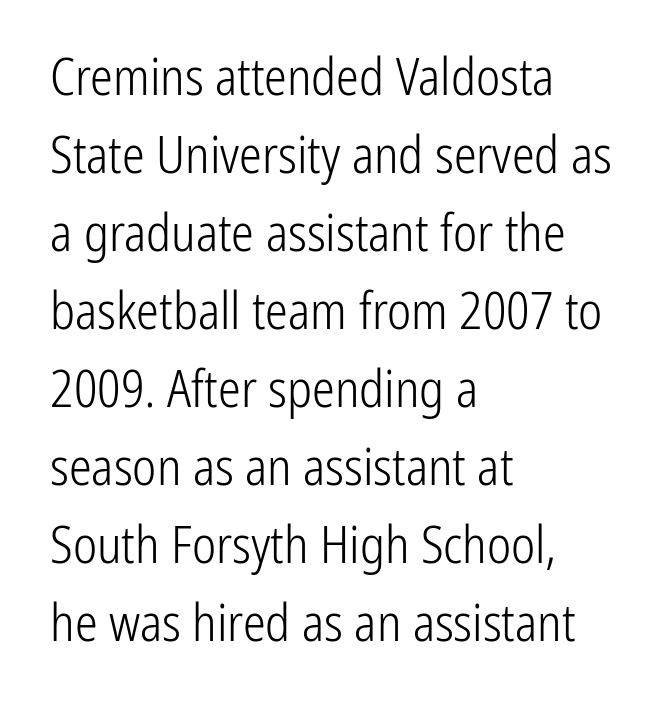
The image shows 51 px light, condensed sans-serif type, upright; set left-aligned, normal line spacing (1.53x), normal letter spacing, not underlined; low stroke contrast and a medium x-height.
